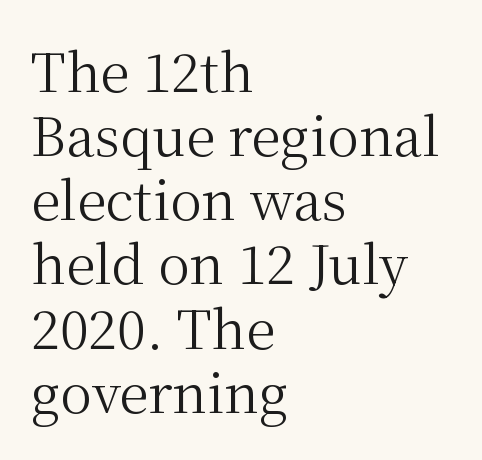
Q: Is the text bold? A: No.
Q: Is the text italic (slanted)? A: No, it is upright.
Q: Is the typeface a serif or a sans-serif typeface? A: Serif.
Q: Is the text underlined? A: No.
Q: How is the paragraph aligned? A: Left-aligned.
Q: Is the spacing between letters normal or unusually wide? A: Normal.
Q: Width (condensed, normal, or wide)? A: Normal.
Q: Stroke contrast? A: Medium.
Q: x-height? A: Medium.
Q: Monospaced? A: No.
